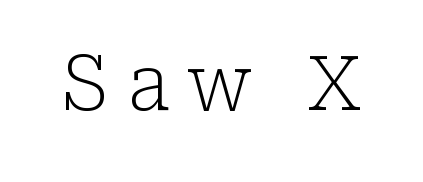
The image shows 76 px light serif type, upright; set unusually wide letter spacing (+0.23 em), not underlined; low stroke contrast and a medium x-height.
